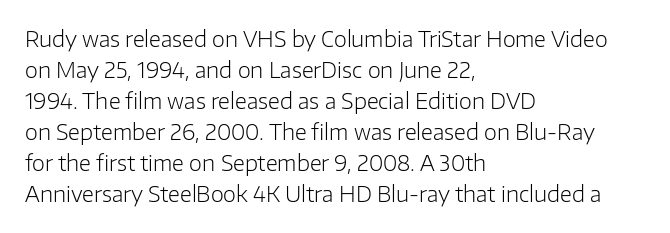
{"italic": "no", "bold": "no", "underline": "no", "align": "left", "line_spacing": "normal", "line_spacing_ratio": 1.48, "letter_spacing": "normal", "letter_spacing_em": 0.0, "glyph_px": 21}
